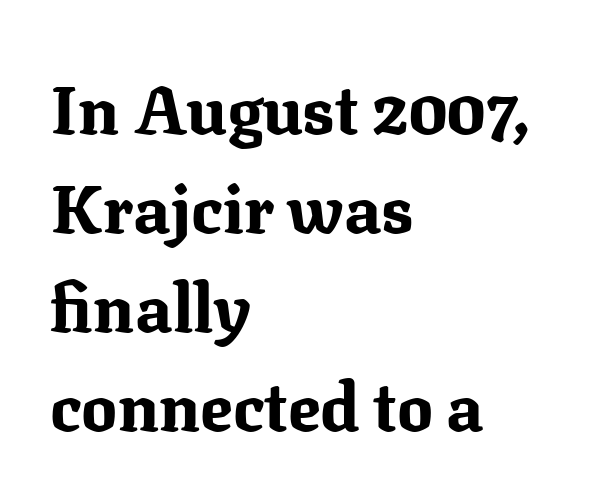
Default kerning and tracking; the words read as compact shapes. Is this a fixed-width face? No — the glyphs have proportional, varying widths. Reading down the block, your eye returns to a fixed left position each line. Serifs: yes, visible at the terminals of the letterforms.
